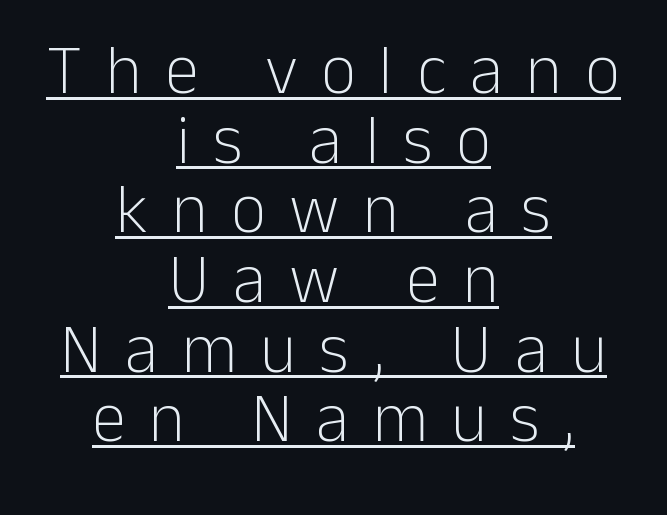
The image shows 69 px light sans-serif type, upright; set centered, tight line spacing (1.01x), unusually wide letter spacing (+0.34 em), underlined; low stroke contrast and a medium x-height.
